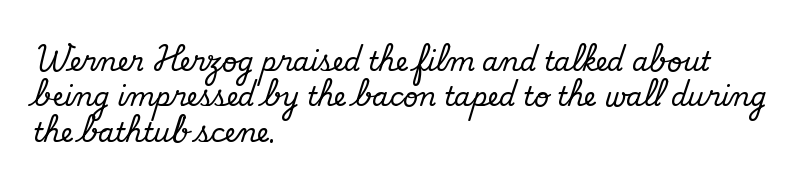
Q: Is the text bold? A: No.
Q: Is the text underlined? A: No.
Q: How is the paragraph aligned? A: Left-aligned.
Q: Is the spacing between letters normal or unusually wide? A: Normal.
Q: Is the spacing between lines tight, normal or loose? A: Normal.
